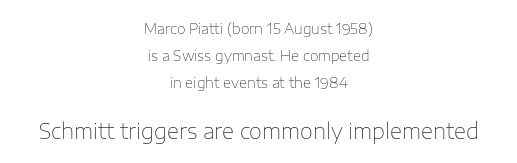
The second block has been scaled up relative to the first. If you folded the block vertically in half, each line would mirror itself in length. Does the leading feel generous? Absolutely, it's lavish. Nothing heavy about these letters — not bold at all. Letters rest on an invisible, unmarked baseline.
